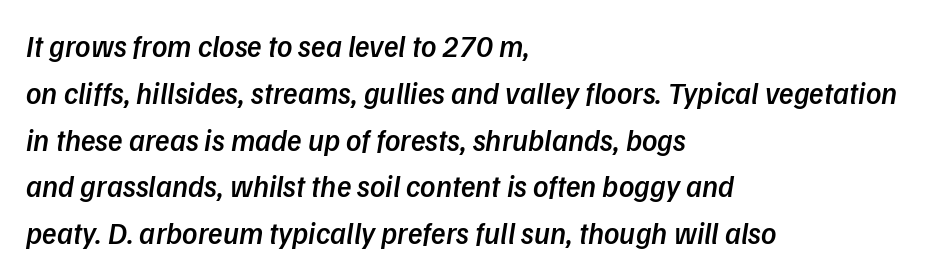
{"italic": "yes", "lean": "right", "slant_degrees": 9, "bold": "semi", "weight": "semibold", "width": "normal", "stroke_contrast": "low", "x_height": "medium", "monospaced": "no", "underline": "no", "align": "left", "line_spacing": "normal", "line_spacing_ratio": 1.56, "letter_spacing": "normal", "letter_spacing_em": 0.0, "glyph_px": 30}
